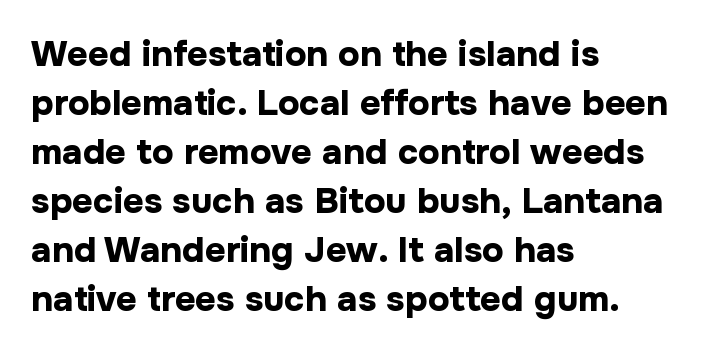
{"serif": "no", "italic": "no", "bold": "yes", "weight": "bold", "width": "normal", "stroke_contrast": "low", "x_height": "medium", "monospaced": "no", "underline": "no", "align": "left", "line_spacing": "normal", "line_spacing_ratio": 1.36, "letter_spacing": "normal", "letter_spacing_em": 0.0, "glyph_px": 36}
